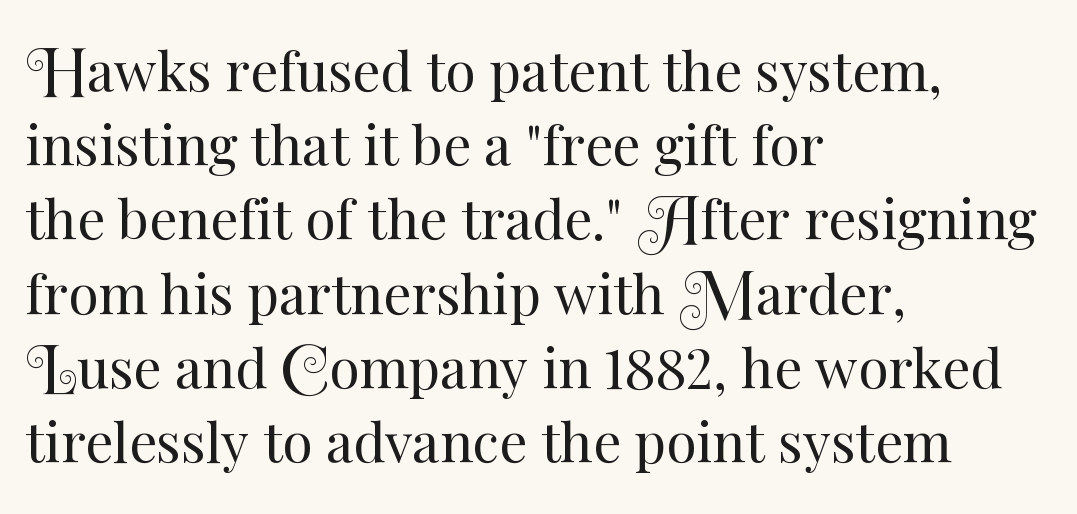
The image shows 55 px regular-weight type, upright; set left-aligned, normal line spacing (1.35x), normal letter spacing, not underlined; medium stroke contrast and a small x-height.
